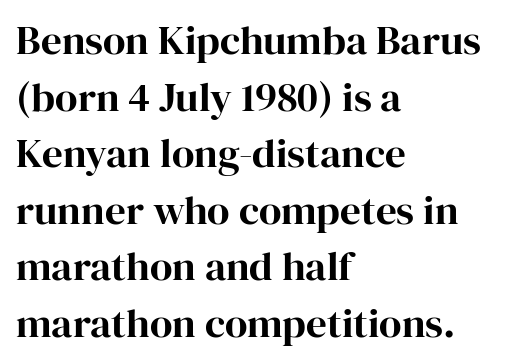
The image shows 41 px serif type, upright; set left-aligned, normal line spacing (1.38x), normal letter spacing, not underlined; high stroke contrast and a medium x-height.
